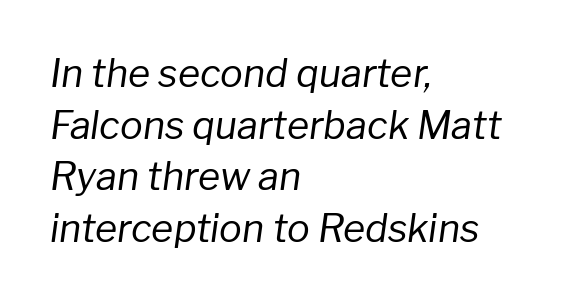
If you drew a ruler down the left edge, every line would touch it. The tracking reads as untouched default to a designer's eye. The typeface has the unassuming heft of standard copy or less. Any mark beneath the type? The region is blank. A typesetter would mark this as italic. In terms of leading, this rendering sits right in the middle.
